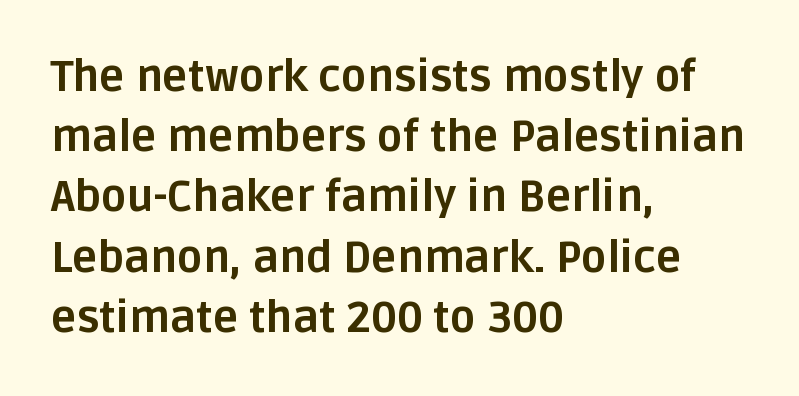
Spacing between characters is what you'd get straight out of the box. Style check: upright. The passage is arranged the way most books set body copy — flush left. Reading down the column, the eye jumps a familiar distance to each next line. Descenders hang freely into open space. You can tell from the bare stems that sans-serif type was used.
